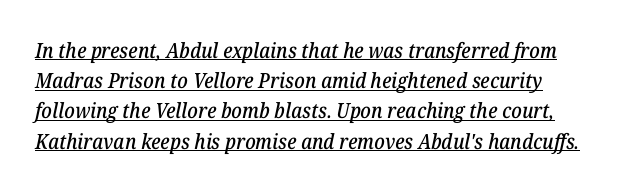
The letters are slanted; this is an italic face. A rule runs beneath these lines of type. If you measured baseline to baseline, you'd find a middling distance. Compared with typical body copy, the letter spacing here is the same.
